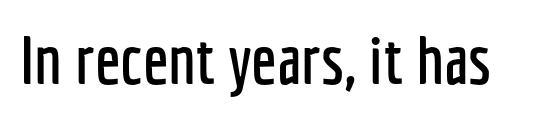
Q: Is the text italic (slanted)? A: No, it is upright.
Q: Is the typeface a serif or a sans-serif typeface? A: Sans-serif.
Q: Is the text underlined? A: No.
Q: Is the spacing between letters normal or unusually wide? A: Normal.
Q: Width (condensed, normal, or wide)? A: Condensed.
Q: Stroke contrast? A: Low.
Q: x-height? A: Medium.
Q: Monospaced? A: No.
